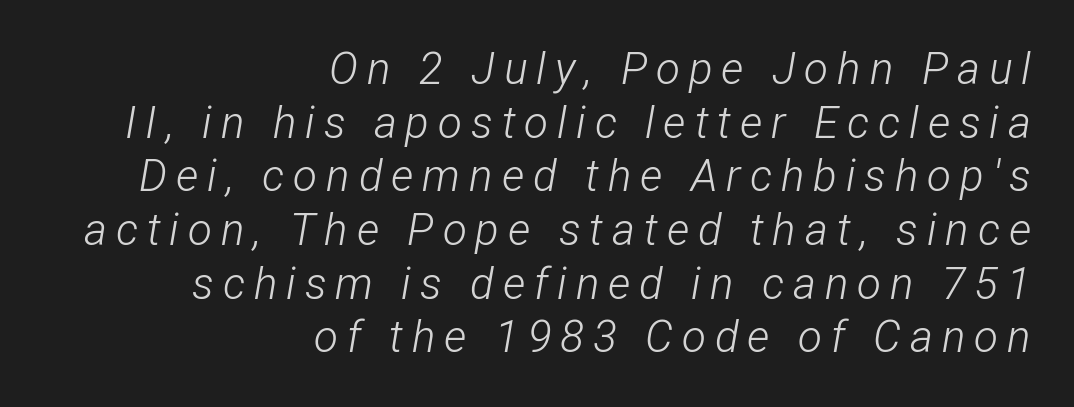
The image shows 44 px light, condensed type, italic (leaning right); set right-aligned, line spacing 1.22x, unusually wide letter spacing (+0.2 em), not underlined; low stroke contrast and a medium x-height.
